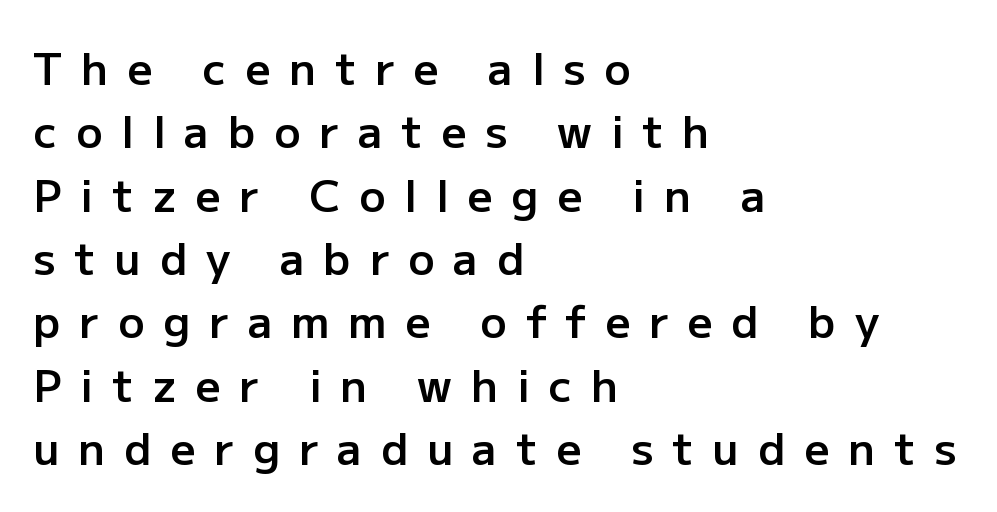
The image shows 44 px semibold sans-serif type, upright; set left-aligned, normal line spacing (1.44x), unusually wide letter spacing (+0.43 em), not underlined; low stroke contrast and a medium x-height.
